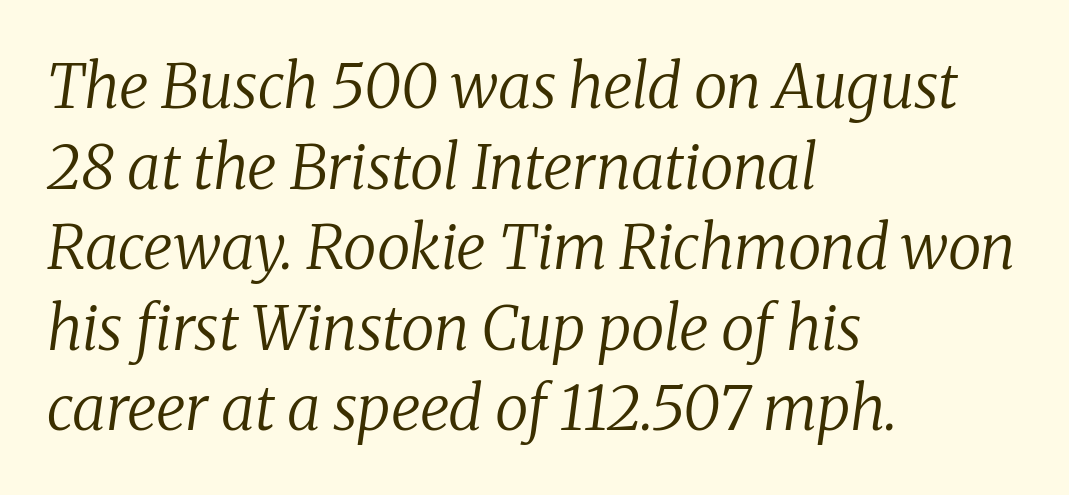
The image shows 61 px regular-weight serif type, italic (leaning right); set left-aligned, normal line spacing (1.32x), normal letter spacing, not underlined; low stroke contrast and a medium x-height.
